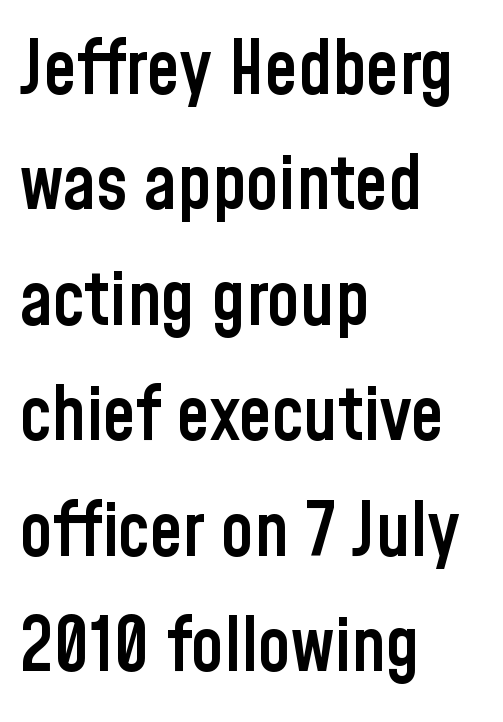
{"serif": "no", "italic": "no", "bold": "semi", "weight": "semibold", "width": "condensed", "stroke_contrast": "low", "x_height": "medium", "monospaced": "no", "underline": "no", "align": "left", "line_spacing": "normal", "line_spacing_ratio": 1.56, "letter_spacing": "normal", "letter_spacing_em": 0.0, "glyph_px": 74}
